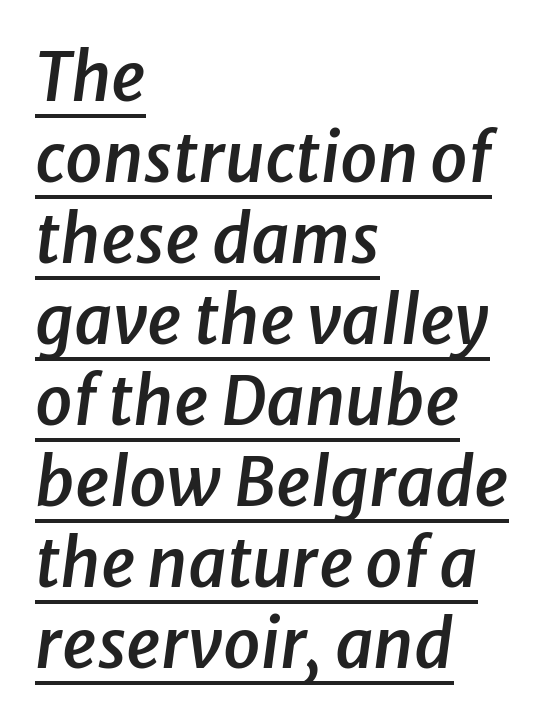
The rendered words wear a rule along their underside. Where is the straight margin? On the left. Compared with an ordinary text face, these strokes are moderately heavier — a semibold. Do the characters align in a grid? No, the font is proportional.
